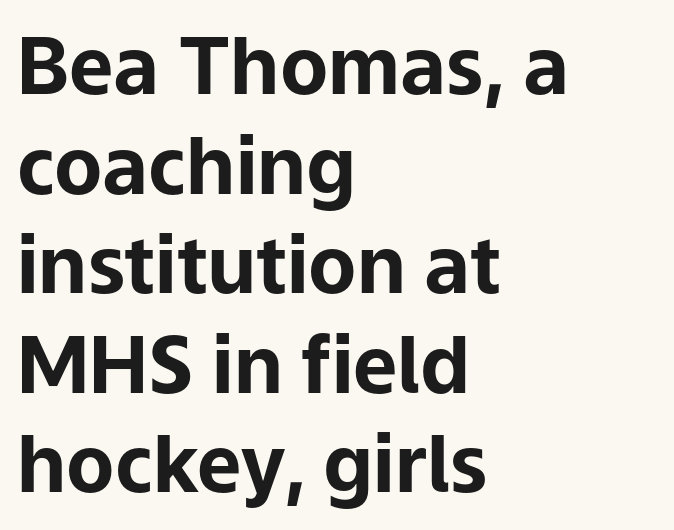
Q: Is the text bold? A: Yes.
Q: Is the text italic (slanted)? A: No, it is upright.
Q: Is the typeface a serif or a sans-serif typeface? A: Sans-serif.
Q: Is the text underlined? A: No.
Q: How is the paragraph aligned? A: Left-aligned.
Q: Is the spacing between letters normal or unusually wide? A: Normal.
Q: Is the spacing between lines tight, normal or loose? A: Normal.
Q: Width (condensed, normal, or wide)? A: Normal.
Q: Stroke contrast? A: Low.
Q: x-height? A: Medium.
Q: Monospaced? A: No.
